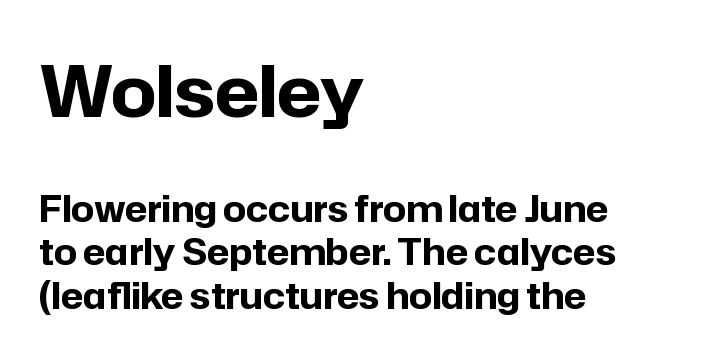
Words appear dense and cohesive because spacing is normal. Anything drawn beneath the words? Only blank space. You could not count columns in this text — the font is proportionally spaced. Compare the two chunks: the upper has the greater cap height. The letters are bold, with thick, heavy strokes.
